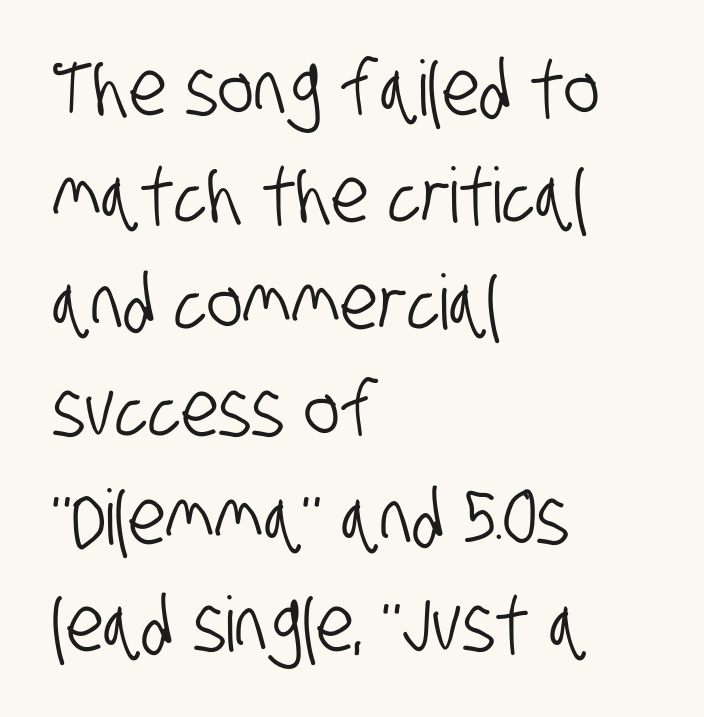
The image shows 76 px condensed sans-serif type; set left-aligned, normal line spacing (1.41x), normal letter spacing, not underlined; low stroke contrast and a large x-height.
